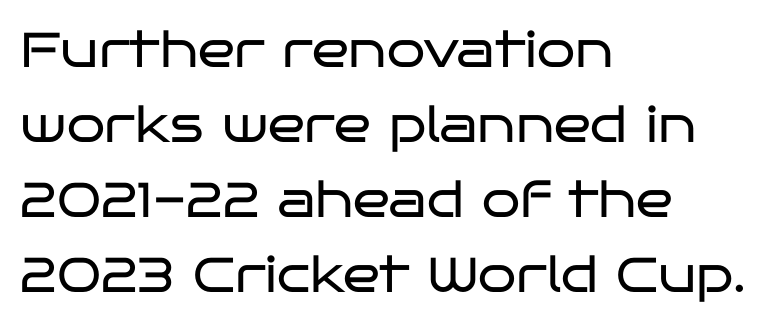
Q: Is the text bold? A: No.
Q: Is the text italic (slanted)? A: No, it is upright.
Q: Is the typeface a serif or a sans-serif typeface? A: Sans-serif.
Q: Is the text underlined? A: No.
Q: How is the paragraph aligned? A: Left-aligned.
Q: Is the spacing between letters normal or unusually wide? A: Normal.
Q: Is the spacing between lines tight, normal or loose? A: Normal.
Q: Width (condensed, normal, or wide)? A: Wide.
Q: Stroke contrast? A: Low.
Q: x-height? A: Large.
Q: Monospaced? A: No.
